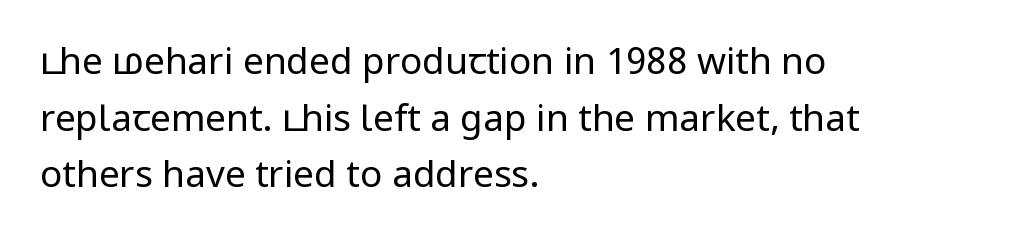
{"serif": "no", "italic": "no", "bold": "no", "weight": "regular", "width": "normal", "stroke_contrast": "low", "x_height": "medium", "monospaced": "no", "underline": "no", "align": "left", "line_spacing": "normal", "line_spacing_ratio": 1.53, "letter_spacing": "normal", "letter_spacing_em": 0.0, "glyph_px": 37}
